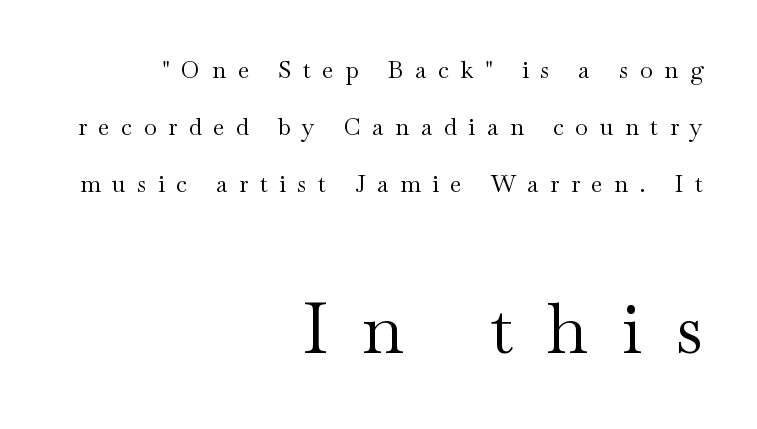
The image shows 71 px regular-weight, wide serif type, upright; set right-aligned, loose line spacing (2.38x), unusually wide letter spacing (+0.47 em), not underlined; the second (bottom) block is 2.96x larger; medium stroke contrast and a small x-height.
